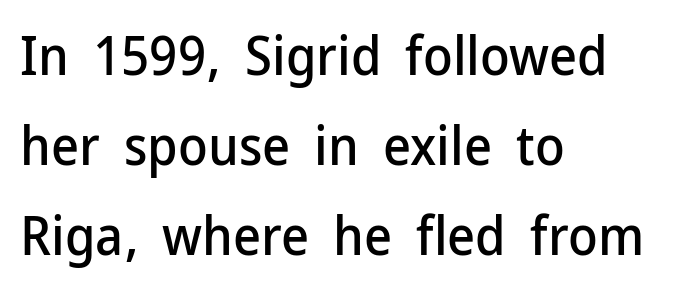
The strip under each line holds only bare page. Teacher's note: observe the even left margin — that is flush-left alignment. A sans-serif font was chosen for this passage. Compared with typical paragraphs, the rows here are spaced about the same. What stands out about the letter spacing? Nothing — it is the standard amount.
